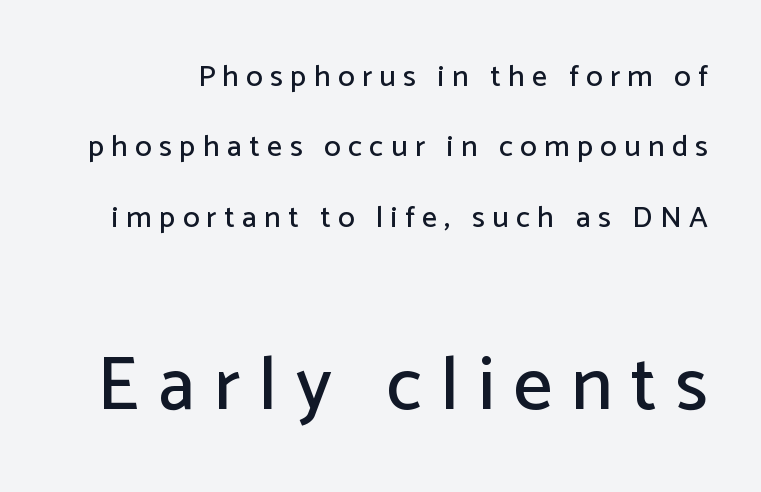
Q: Is the text italic (slanted)? A: No, it is upright.
Q: Is the typeface a serif or a sans-serif typeface? A: Sans-serif.
Q: Is the text underlined? A: No.
Q: Is the spacing between letters normal or unusually wide? A: Unusually wide.
Q: Is the spacing between lines tight, normal or loose? A: Loose.
Q: Which block of text is set in a larger size, the first (top) or the second (bottom)? A: The second (bottom) one.
Q: Width (condensed, normal, or wide)? A: Normal.
Q: Stroke contrast? A: Low.
Q: x-height? A: Medium.
Q: Monospaced? A: No.
